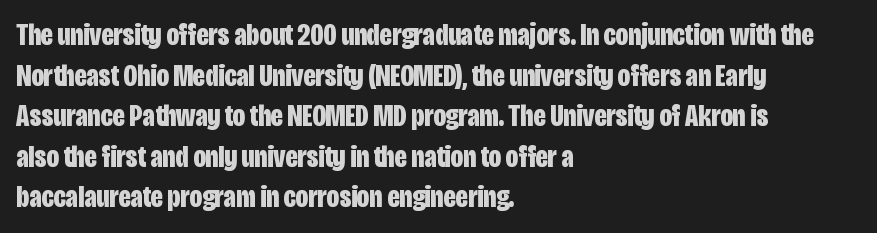
{"serif": "no", "italic": "no", "bold": "yes", "weight": "bold", "width": "condensed", "stroke_contrast": "low", "x_height": "large", "monospaced": "no", "underline": "no", "align": "left", "line_spacing": "normal", "line_spacing_ratio": 1.31, "letter_spacing": "normal", "letter_spacing_em": 0.0, "glyph_px": 31}
